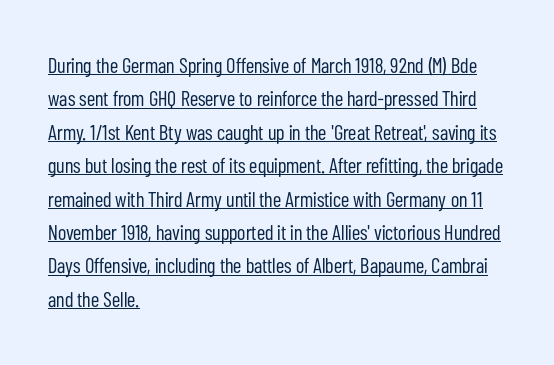
Notice how the stems are strictly vertical — no italics here. Does the leading feel generous? No, just average. How are the letters spaced? Ordinarily, with no added tracking. Is the block centered? No — it sits flush against the left margin.
